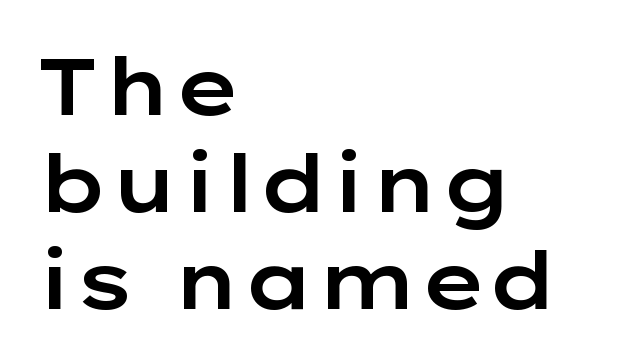
{"serif": "no", "italic": "no", "width": "wide", "stroke_contrast": "low", "x_height": "medium", "monospaced": "no", "underline": "no", "align": "left", "line_spacing_ratio": 1.21, "letter_spacing": "normal", "letter_spacing_em": 0.0, "glyph_px": 80}
